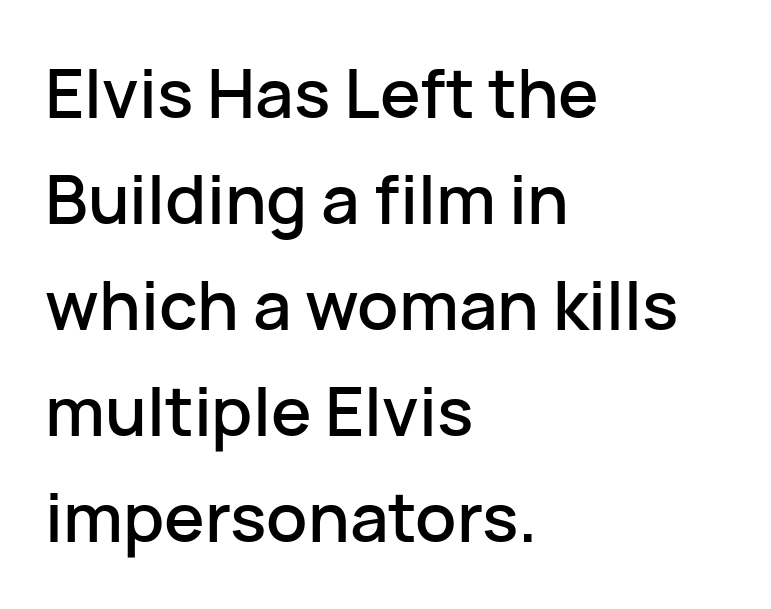
Notice how descenders clear the ascenders below comfortably — that's standard leading. Does the lettering tilt? It doesn't — this is upright. Compared with a centered layout, this one pins lines to the left instead. Stroke terminals: plain, sans-serif. Standard letterfit; no display-style spreading of the glyphs.
